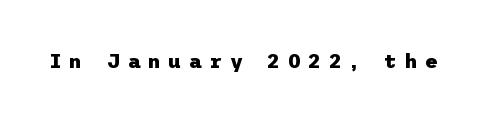
Loose tracking; the words dissolve into strings of separated letters. Quick note: underline off. The specimen reads as upright at a glance. Is the type bold? Yes — the strokes are clearly thick and heavy.
